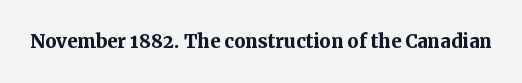
{"italic": "no", "bold": "yes", "underline": "no", "letter_spacing": "normal", "letter_spacing_em": 0.0, "glyph_px": 25}
